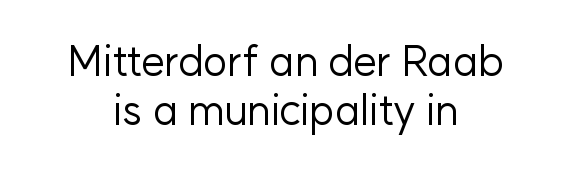
The image shows 42 px regular-weight sans-serif type, upright; set centered, line spacing 1.17x, normal letter spacing, not underlined; low stroke contrast and a medium x-height.
